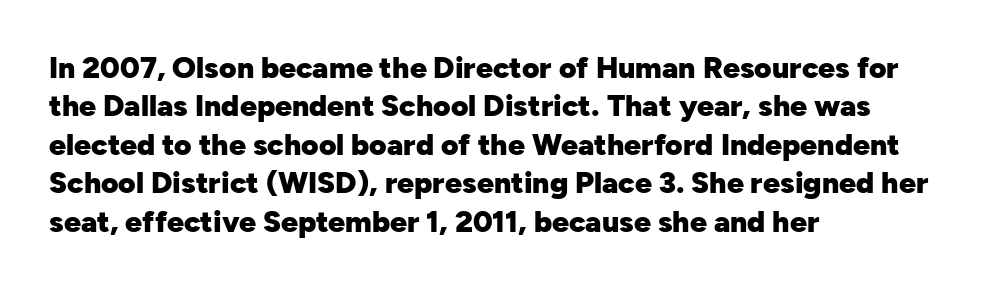
{"serif": "no", "italic": "no", "bold": "yes", "weight": "heavy", "width": "normal", "stroke_contrast": "low", "x_height": "medium", "monospaced": "no", "underline": "no", "align": "left", "line_spacing": "normal", "line_spacing_ratio": 1.28, "letter_spacing": "normal", "letter_spacing_em": 0.0, "glyph_px": 30}
